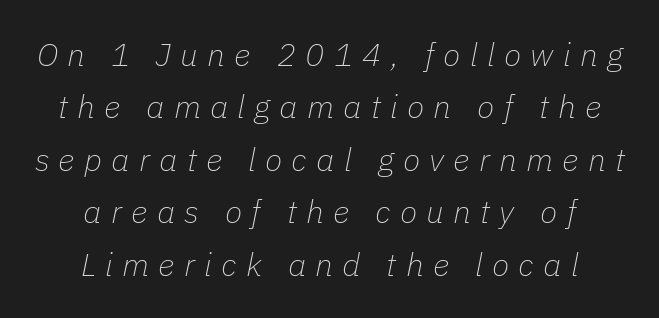
The image shows 32 px thin type, italic (leaning right); set centered, normal line spacing (1.64x), unusually wide letter spacing (+0.29 em), not underlined; low stroke contrast and a medium x-height.
